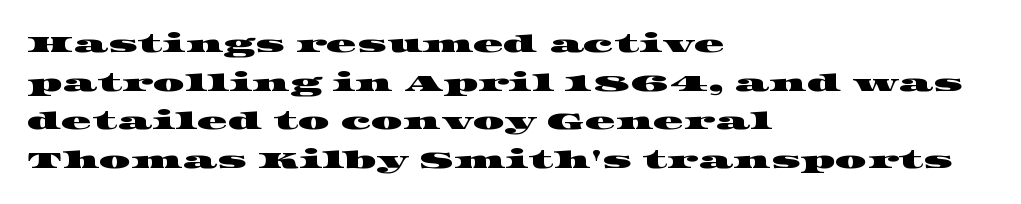
{"underline": "no", "align": "left", "line_spacing": "normal", "line_spacing_ratio": 1.55, "letter_spacing": "normal", "letter_spacing_em": 0.0, "glyph_px": 25}
